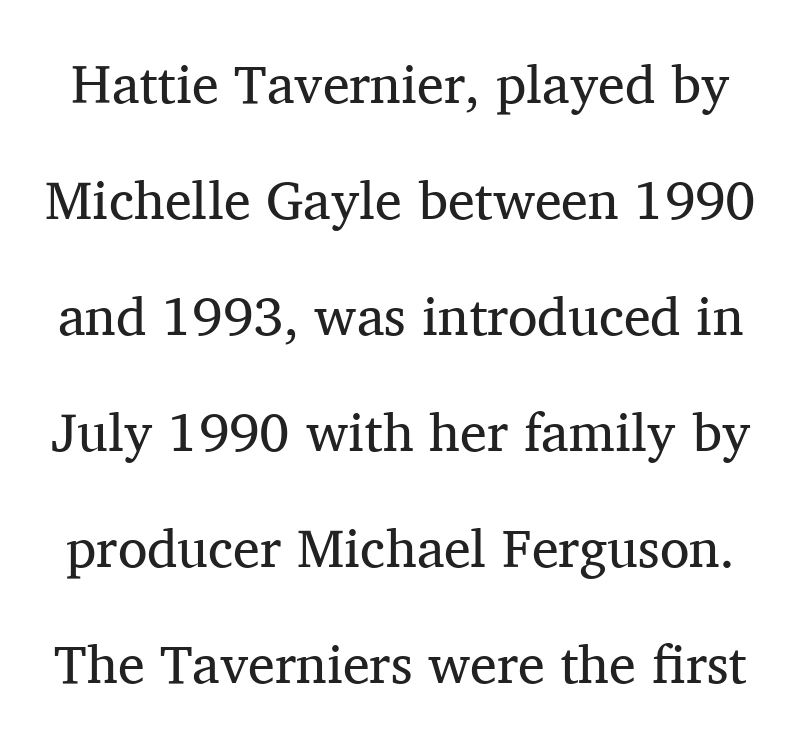
The specimen reads as upright at a glance. The passage shown is typed in a proportional face where columns would drift. You could call the tracking neutral — neither tight nor loose. Underline: absent. Are there feet on the stems? There are — it's a serif.
